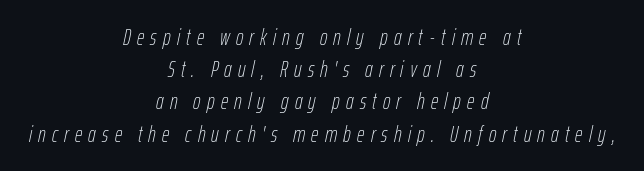
{"italic": "yes", "lean": "right", "slant_degrees": 12, "bold": "no", "underline": "no", "align": "center", "line_spacing": "normal", "line_spacing_ratio": 1.4, "letter_spacing": "wide", "letter_spacing_em": 0.27, "glyph_px": 23}
